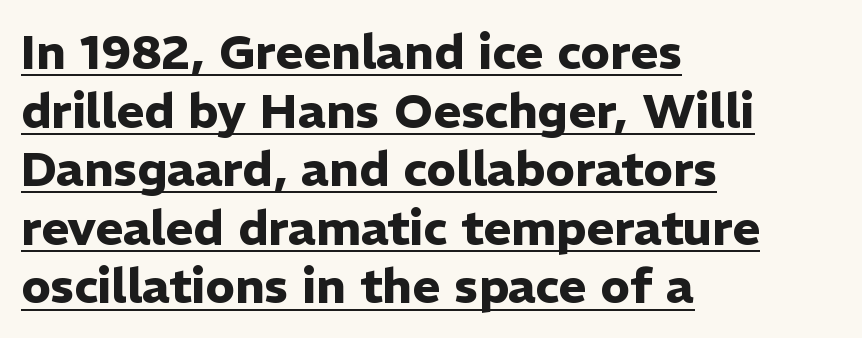
Short and long lines alike share a common starting point at left. The passage shown is typed in a proportional face where columns would drift. This is underlined copy, the kind a proofreader might mark for attention. What stands out about the letter spacing? Nothing — it is the standard amount. The rendering shows plain stroke endings on the letterforms — a sans-serif design.
